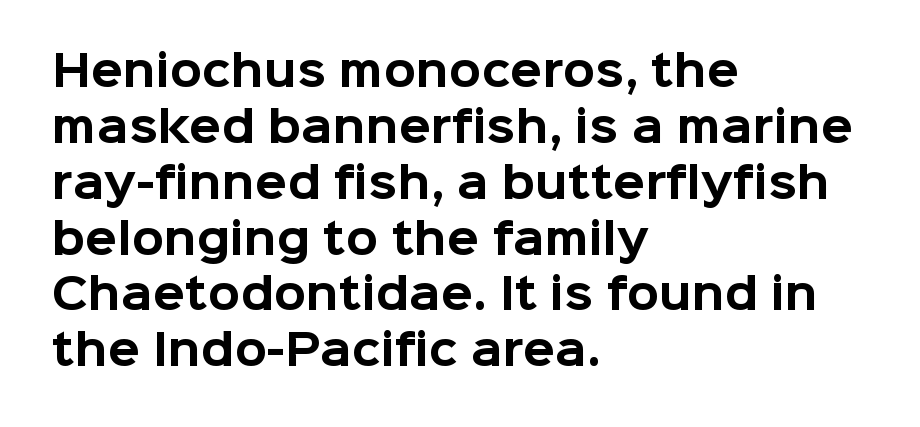
The image shows 42 px bold sans-serif type, upright; set left-aligned, normal line spacing (1.33x), normal letter spacing, not underlined; low stroke contrast and a medium x-height.
